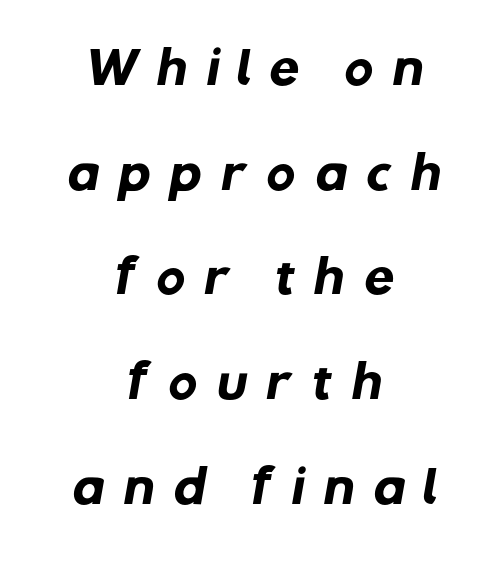
The image shows 44 px heavy sans-serif type; set centered, loose line spacing (2.38x), unusually wide letter spacing (+0.4 em), not underlined; low stroke contrast and a medium x-height.
